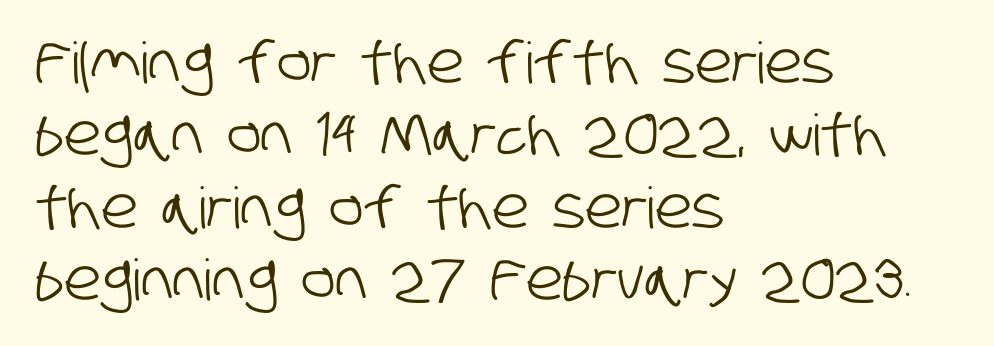
Here the glyphs are tracked normally, forming tight word shapes. The letters advance in unequal steps, a hallmark of proportional type. Line spacing here is normal. Type without underlining.
